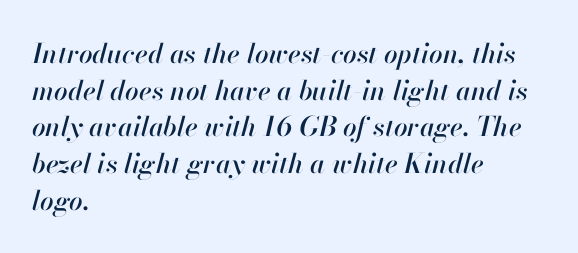
Q: Is the text italic (slanted)? A: Yes, it leans right by about 13 degrees.
Q: Is the text underlined? A: No.
Q: How is the paragraph aligned? A: Left-aligned.
Q: Is the spacing between letters normal or unusually wide? A: Normal.
Q: Is the spacing between lines tight, normal or loose? A: Normal.
